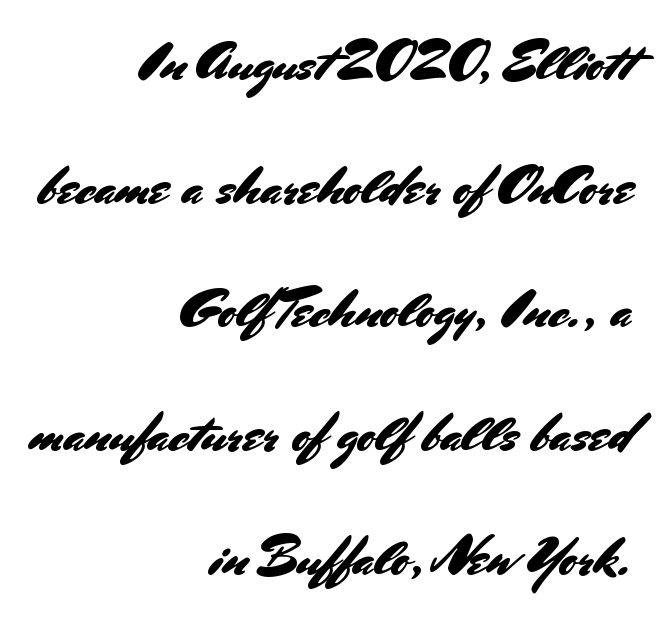
{"serif": "no", "width": "normal", "stroke_contrast": "medium", "x_height": "small", "monospaced": "no", "underline": "no", "align": "right", "line_spacing": "loose", "line_spacing_ratio": 2.29, "letter_spacing": "normal", "letter_spacing_em": 0.0, "glyph_px": 54}
